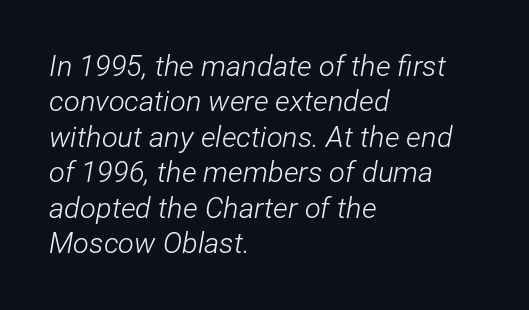
{"italic": "yes", "lean": "right", "slant_degrees": 12, "bold": "no", "weight": "light", "width": "condensed", "stroke_contrast": "low", "x_height": "medium", "monospaced": "no", "underline": "no", "align": "left", "line_spacing_ratio": 1.22, "letter_spacing": "normal", "letter_spacing_em": 0.0, "glyph_px": 29}
